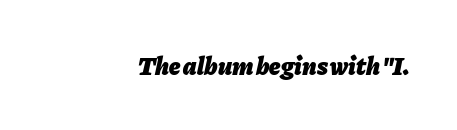
Q: Is the text bold? A: Yes.
Q: Is the text italic (slanted)? A: Yes, it leans right by about 11 degrees.
Q: Is the text underlined? A: No.
Q: How is the paragraph aligned? A: Right-aligned.
Q: Is the spacing between letters normal or unusually wide? A: Normal.
